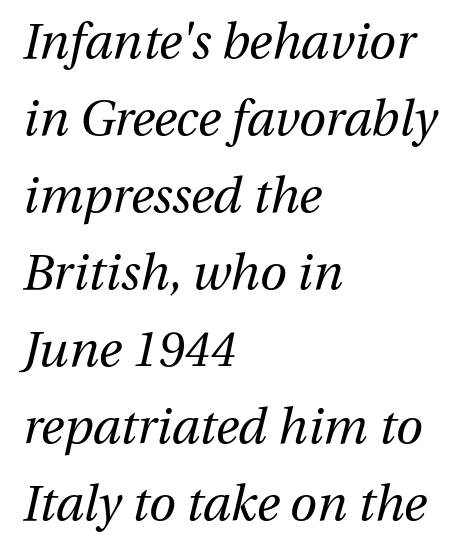
Q: Is the text bold? A: No.
Q: Is the text italic (slanted)? A: Yes, it leans right by about 13 degrees.
Q: Is the text underlined? A: No.
Q: How is the paragraph aligned? A: Left-aligned.
Q: Is the spacing between letters normal or unusually wide? A: Normal.
Q: Is the spacing between lines tight, normal or loose? A: Normal.
Q: Width (condensed, normal, or wide)? A: Normal.
Q: Stroke contrast? A: Medium.
Q: x-height? A: Medium.
Q: Monospaced? A: No.
